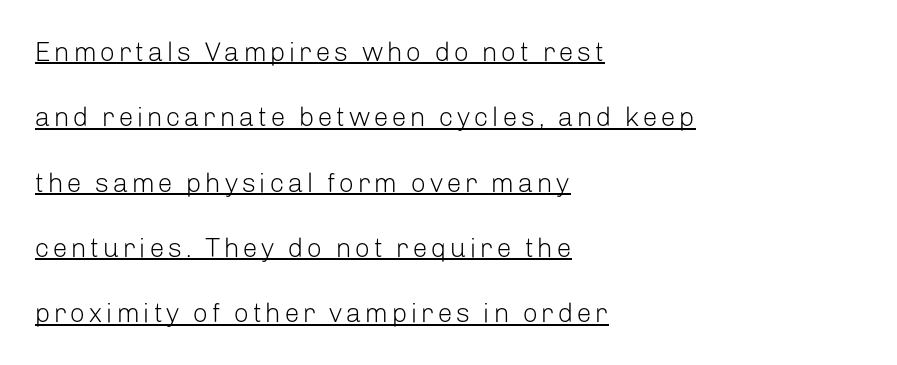
{"italic": "no", "bold": "no", "underline": "yes", "align": "left", "line_spacing": "loose", "line_spacing_ratio": 2.42, "glyph_px": 27}
